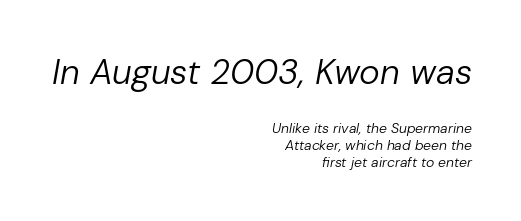
{"italic": "yes", "lean": "right", "slant_degrees": 10, "bold": "no", "weight": "regular", "width": "normal", "stroke_contrast": "low", "x_height": "medium", "monospaced": "no", "underline": "no", "align": "right", "line_spacing_ratio": 1.2, "letter_spacing": "normal", "letter_spacing_em": 0.0, "larger_block": "first", "size_ratio": 2.5, "glyph_px": 35}
